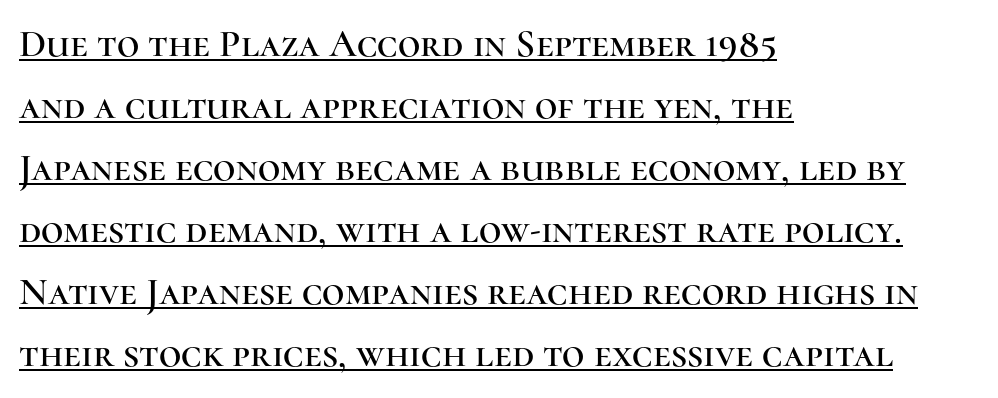
Q: Is the text italic (slanted)? A: No, it is upright.
Q: Is the typeface a serif or a sans-serif typeface? A: Serif.
Q: Is the text underlined? A: Yes.
Q: How is the paragraph aligned? A: Left-aligned.
Q: Is the spacing between letters normal or unusually wide? A: Normal.
Q: Is the spacing between lines tight, normal or loose? A: Normal.
Q: Width (condensed, normal, or wide)? A: Normal.
Q: Stroke contrast? A: High.
Q: x-height? A: Medium.
Q: Monospaced? A: No.
